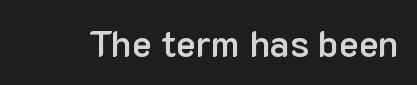
The image shows 37 px semibold sans-serif type, upright; set normal letter spacing, not underlined; low stroke contrast and a medium x-height.
